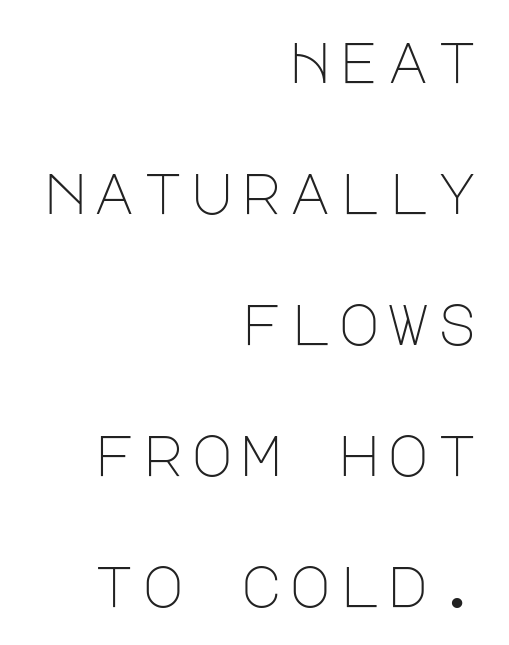
{"serif": "no", "italic": "no", "bold": "no", "weight": "light", "width": "normal", "stroke_contrast": "low", "x_height": "large", "underline": "no", "align": "right", "line_spacing": "loose", "line_spacing_ratio": 2.3, "glyph_px": 57}
